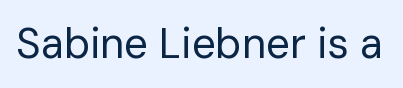
{"serif": "no", "italic": "no", "bold": "no", "weight": "regular", "width": "normal", "stroke_contrast": "low", "x_height": "medium", "monospaced": "no", "underline": "no", "letter_spacing": "normal", "letter_spacing_em": 0.0, "glyph_px": 42}
